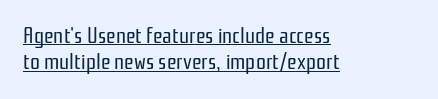
Q: Is the text bold? A: No.
Q: Is the text italic (slanted)? A: No, it is upright.
Q: Is the text underlined? A: Yes.
Q: How is the paragraph aligned? A: Left-aligned.
Q: Is the spacing between letters normal or unusually wide? A: Normal.
